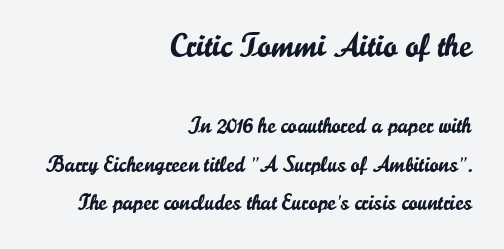
{"serif": "no", "width": "normal", "stroke_contrast": "low", "x_height": "small", "monospaced": "no", "underline": "no", "align": "right", "line_spacing_ratio": 1.75, "letter_spacing": "normal", "letter_spacing_em": 0.0, "larger_block": "first", "size_ratio": 1.5, "glyph_px": 33}
